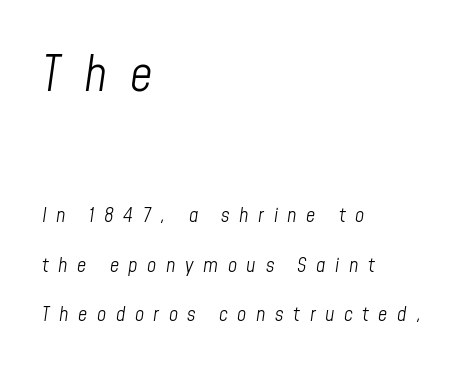
Bigger letters appear in the top chunk; the bottom chunk is reduced. The space between consecutive lines is lavish. Left-aligned paragraph, ragged on the right. Stems here are at most as thick as an everyday book face.
